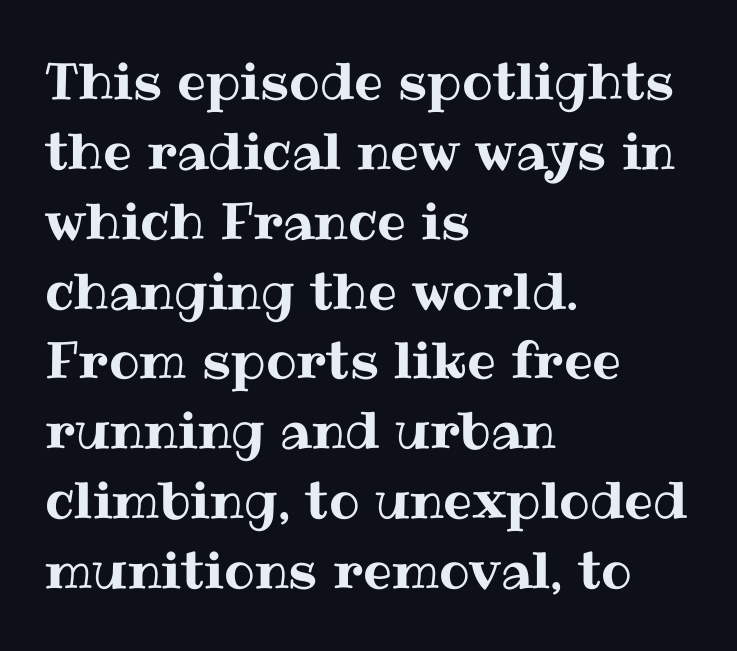
{"italic": "no", "width": "normal", "stroke_contrast": "medium", "x_height": "medium", "monospaced": "no", "underline": "no", "align": "left", "line_spacing": "normal", "line_spacing_ratio": 1.37, "letter_spacing": "normal", "letter_spacing_em": 0.0, "glyph_px": 51}
